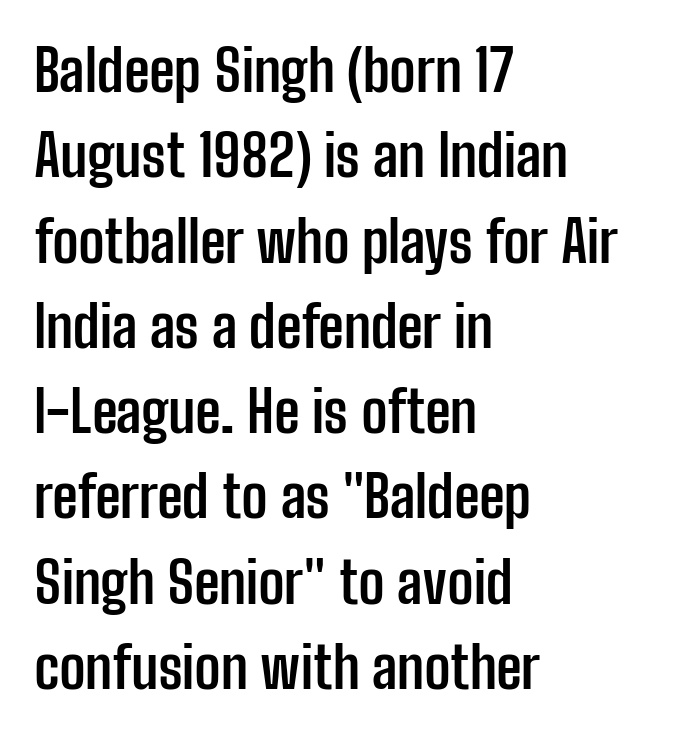
{"serif": "no", "italic": "no", "bold": "yes", "weight": "semibold", "width": "condensed", "stroke_contrast": "low", "x_height": "medium", "monospaced": "no", "underline": "no", "align": "left", "line_spacing": "normal", "line_spacing_ratio": 1.47, "letter_spacing": "normal", "letter_spacing_em": 0.0, "glyph_px": 58}
